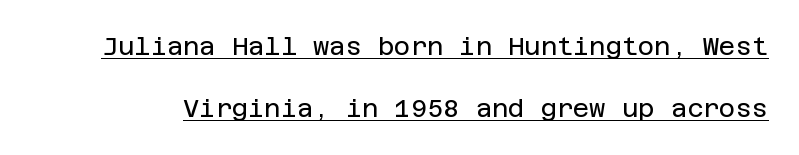
Tracking value appears to be zero — textbook default spacing. This is roman type, the default non-slanted kind. This block would shrink considerably if given ordinary leading; it's expanded now. Honestly, the underline is the first thing you notice here. No letter is thick-stroked: the sample isn't bold.
